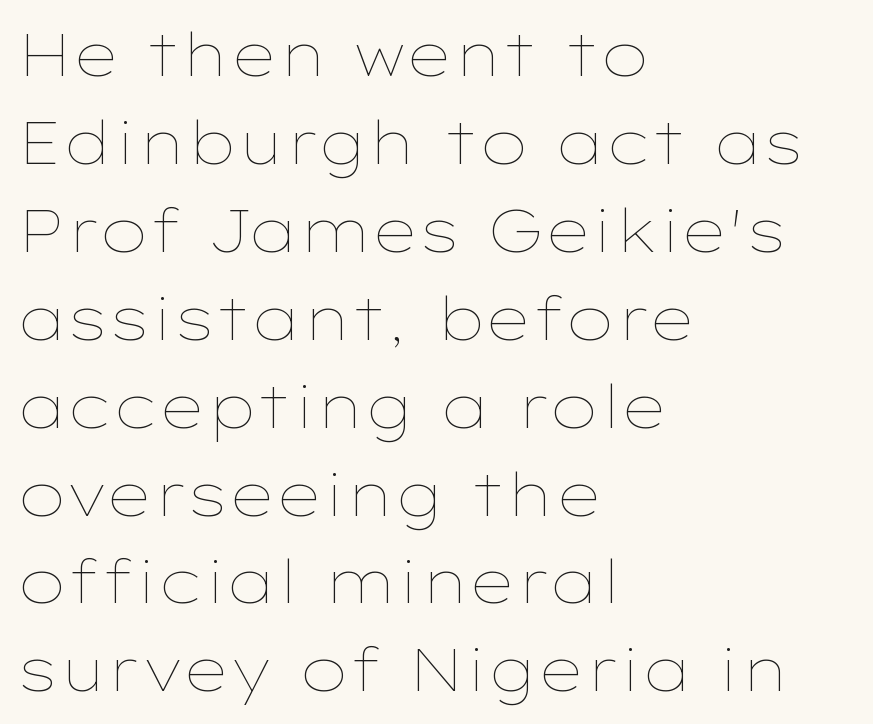
Q: Is the text bold? A: No.
Q: Is the text italic (slanted)? A: No, it is upright.
Q: Is the text underlined? A: No.
Q: How is the paragraph aligned? A: Left-aligned.
Q: Is the spacing between letters normal or unusually wide? A: Normal.
Q: Is the spacing between lines tight, normal or loose? A: Normal.
Q: Width (condensed, normal, or wide)? A: Wide.
Q: Stroke contrast? A: Low.
Q: x-height? A: Medium.
Q: Monospaced? A: No.
